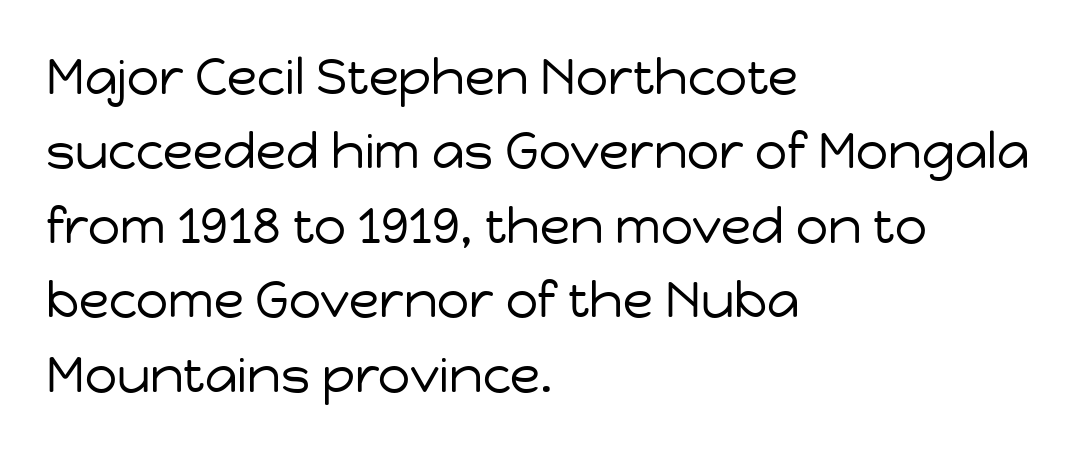
Q: Is the text bold? A: No.
Q: Is the text italic (slanted)? A: No, it is upright.
Q: Is the typeface a serif or a sans-serif typeface? A: Sans-serif.
Q: Is the text underlined? A: No.
Q: How is the paragraph aligned? A: Left-aligned.
Q: Is the spacing between letters normal or unusually wide? A: Normal.
Q: Is the spacing between lines tight, normal or loose? A: Normal.
Q: Width (condensed, normal, or wide)? A: Normal.
Q: Stroke contrast? A: Low.
Q: x-height? A: Medium.
Q: Monospaced? A: No.
